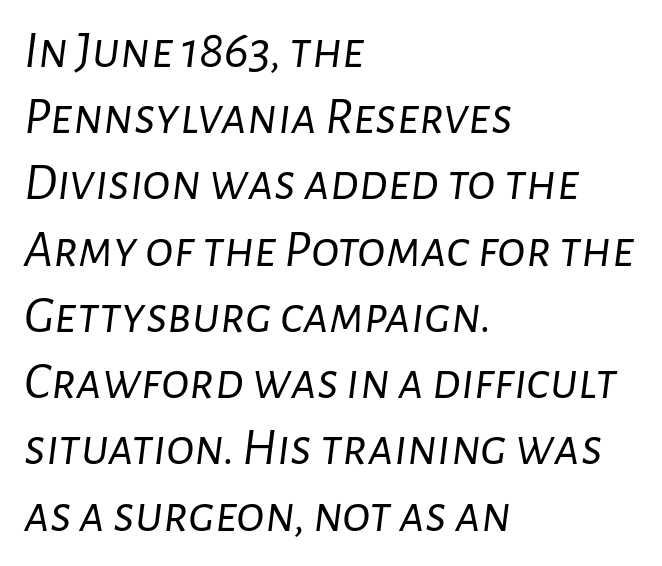
Q: Is the text bold? A: No.
Q: Is the text italic (slanted)? A: Yes, it leans right by about 7 degrees.
Q: Is the text underlined? A: No.
Q: How is the paragraph aligned? A: Left-aligned.
Q: Is the spacing between letters normal or unusually wide? A: Normal.
Q: Is the spacing between lines tight, normal or loose? A: Normal.
Q: Width (condensed, normal, or wide)? A: Normal.
Q: Stroke contrast? A: Low.
Q: x-height? A: Medium.
Q: Monospaced? A: No.
